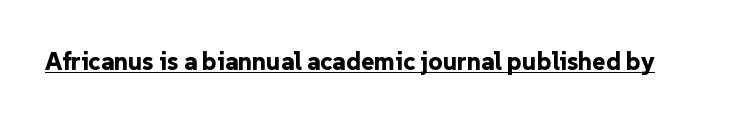
{"italic": "no", "bold": "yes", "underline": "yes", "letter_spacing": "normal", "letter_spacing_em": 0.0, "glyph_px": 25}
